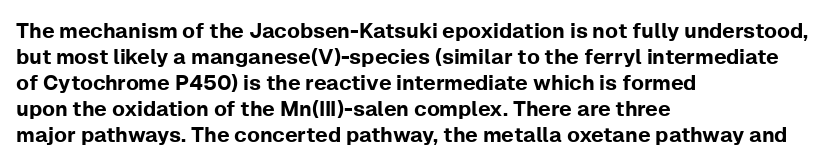
Q: Is the text italic (slanted)? A: No, it is upright.
Q: Is the text underlined? A: No.
Q: How is the paragraph aligned? A: Left-aligned.
Q: Is the spacing between letters normal or unusually wide? A: Normal.
